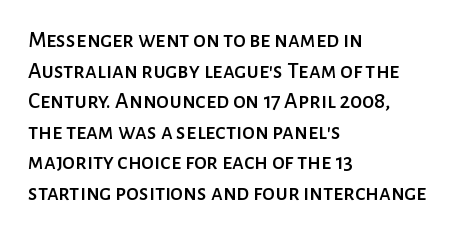
Q: Is the text italic (slanted)? A: No, it is upright.
Q: Is the text underlined? A: No.
Q: How is the paragraph aligned? A: Left-aligned.
Q: Is the spacing between letters normal or unusually wide? A: Normal.
Q: Is the spacing between lines tight, normal or loose? A: Normal.
